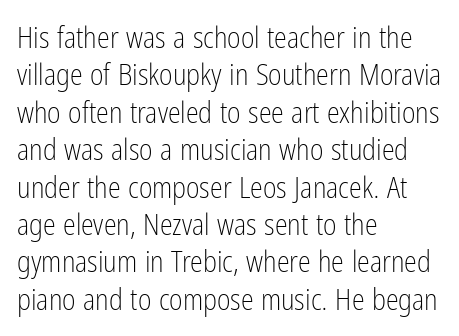
Q: Is the text bold? A: No.
Q: Is the text italic (slanted)? A: No, it is upright.
Q: Is the typeface a serif or a sans-serif typeface? A: Sans-serif.
Q: Is the text underlined? A: No.
Q: How is the paragraph aligned? A: Left-aligned.
Q: Is the spacing between letters normal or unusually wide? A: Normal.
Q: Is the spacing between lines tight, normal or loose? A: Normal.
Q: Width (condensed, normal, or wide)? A: Condensed.
Q: Stroke contrast? A: Low.
Q: x-height? A: Medium.
Q: Monospaced? A: No.
